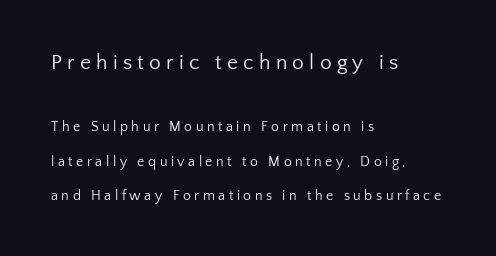
The image shows 21 px text type, upright; set left-aligned, loose line spacing (2.46x), unusually wide letter spacing (+0.25 em), not underlined; the first (top) block is 1.5x larger.
